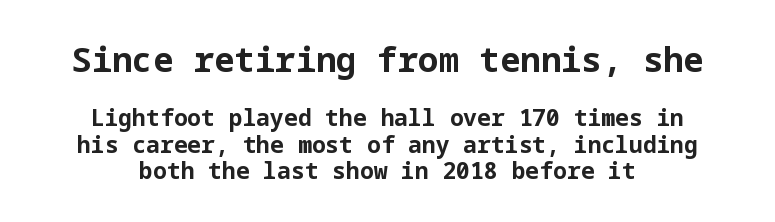
Compared with a flush-left layout, this one balances lines on the center instead. This is heavy type, rendered in bold. You can tell from the bare stems that sans-serif type was used. The letterforms sit shoulder to shoulder at normal distance. Underlining? Definitely not there.
